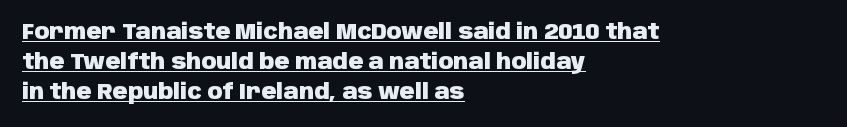
Q: Is the text bold? A: Yes.
Q: Is the text italic (slanted)? A: No, it is upright.
Q: Is the text underlined? A: Yes.
Q: How is the paragraph aligned? A: Left-aligned.
Q: Is the spacing between letters normal or unusually wide? A: Normal.
Q: Is the spacing between lines tight, normal or loose? A: Normal.
